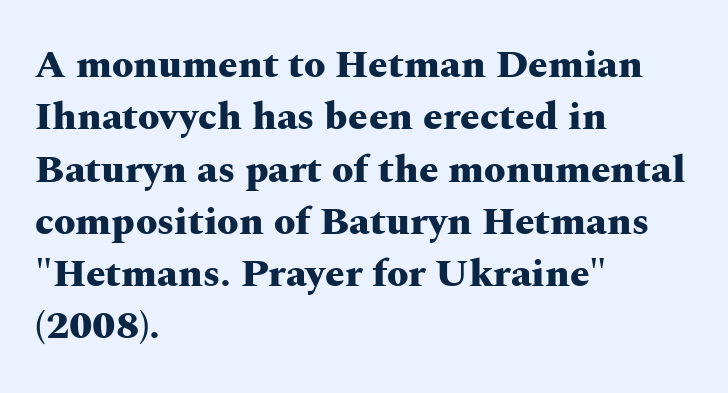
Q: Is the text bold? A: Yes.
Q: Is the text italic (slanted)? A: No, it is upright.
Q: Is the typeface a serif or a sans-serif typeface? A: Serif.
Q: Is the text underlined? A: No.
Q: How is the paragraph aligned? A: Left-aligned.
Q: Is the spacing between letters normal or unusually wide? A: Normal.
Q: Is the spacing between lines tight, normal or loose? A: Normal.
Q: Width (condensed, normal, or wide)? A: Wide.
Q: Stroke contrast? A: Medium.
Q: x-height? A: Medium.
Q: Monospaced? A: No.
